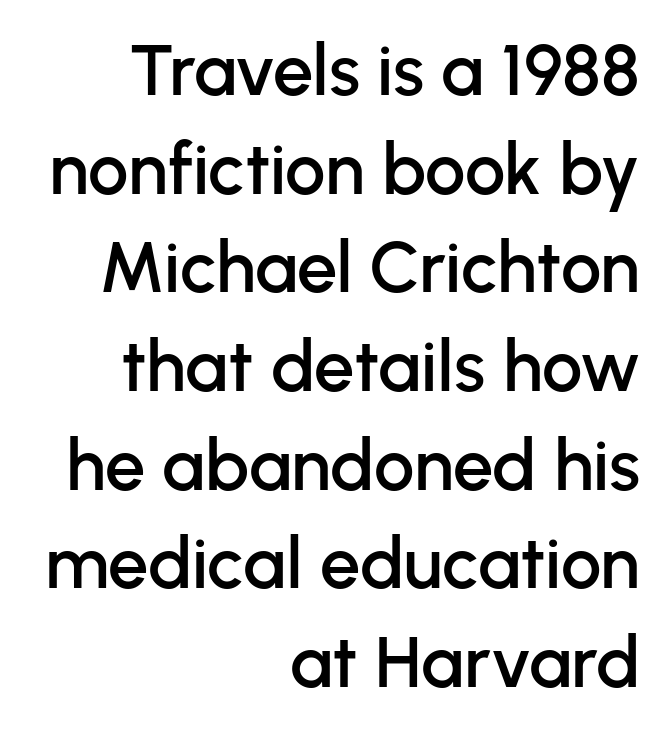
Clear beneath every line of the passage. Which margin do the lines hug? The right one — the left edge is uneven. Inter-character spacing is left at the font's built-in metrics. These lines are rendered in a variable-pitch font. The letters carry no serifs — their stems end cleanly without finishing strokes.
